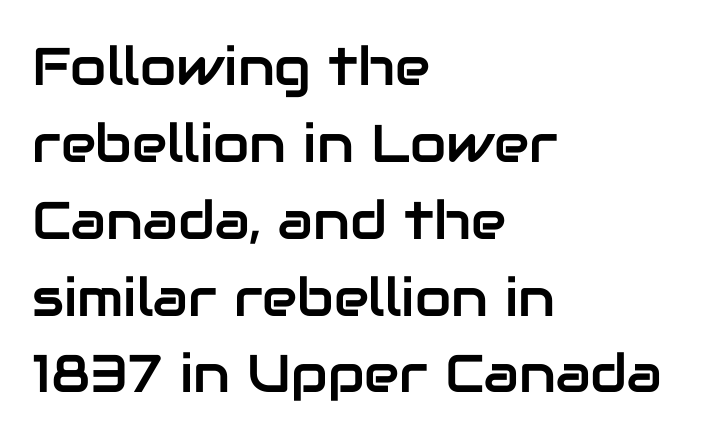
Q: Is the text italic (slanted)? A: No, it is upright.
Q: Is the typeface a serif or a sans-serif typeface? A: Sans-serif.
Q: Is the text underlined? A: No.
Q: How is the paragraph aligned? A: Left-aligned.
Q: Is the spacing between letters normal or unusually wide? A: Normal.
Q: Is the spacing between lines tight, normal or loose? A: Normal.
Q: Width (condensed, normal, or wide)? A: Normal.
Q: Stroke contrast? A: Low.
Q: x-height? A: Medium.
Q: Monospaced? A: No.
